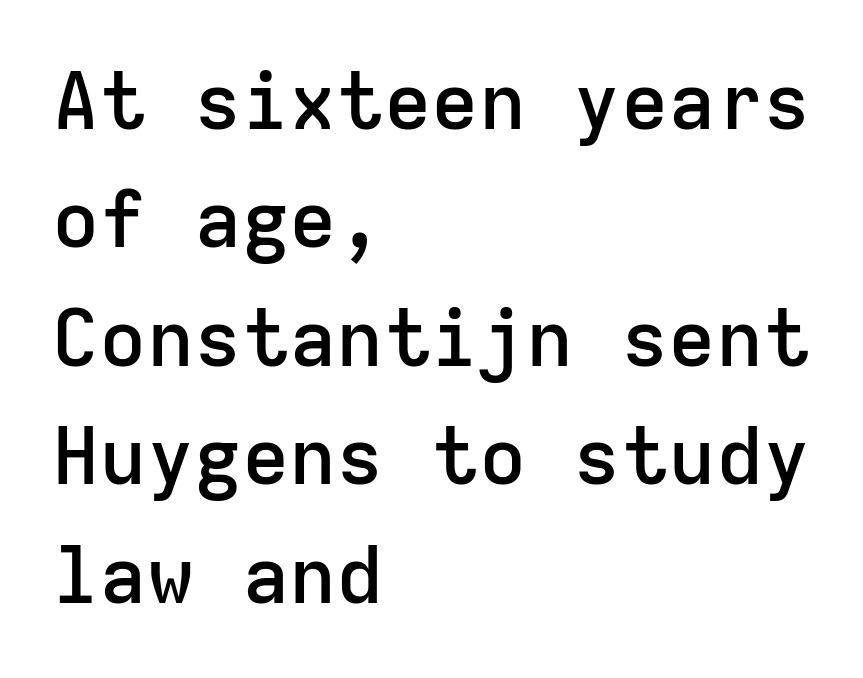
Q: Is the text bold? A: Semi-bold.
Q: Is the text italic (slanted)? A: No, it is upright.
Q: Is the typeface a serif or a sans-serif typeface? A: Sans-serif.
Q: Is the text underlined? A: No.
Q: How is the paragraph aligned? A: Left-aligned.
Q: Is the spacing between letters normal or unusually wide? A: Normal.
Q: Is the spacing between lines tight, normal or loose? A: Normal.
Q: Width (condensed, normal, or wide)? A: Normal.
Q: Stroke contrast? A: Low.
Q: x-height? A: Medium.
Q: Monospaced? A: Yes.
